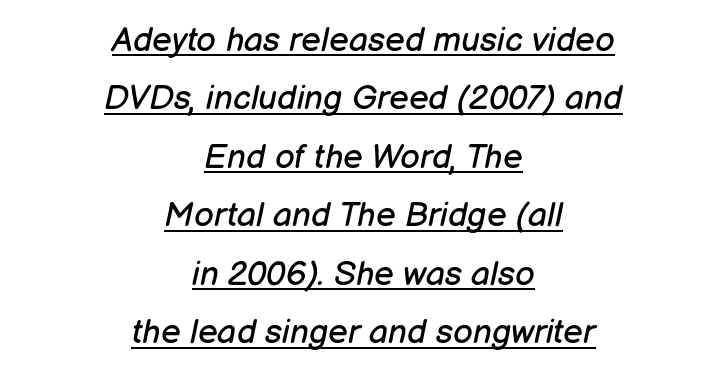
Stroke thickness stays within the range of a standard reading face or lighter. Caption: lettering with a line underneath. The face used here is proportionally spaced, like ordinary book or web type. Alignment: centered. The lettering tilts uniformly, giving the passage an italic look.
